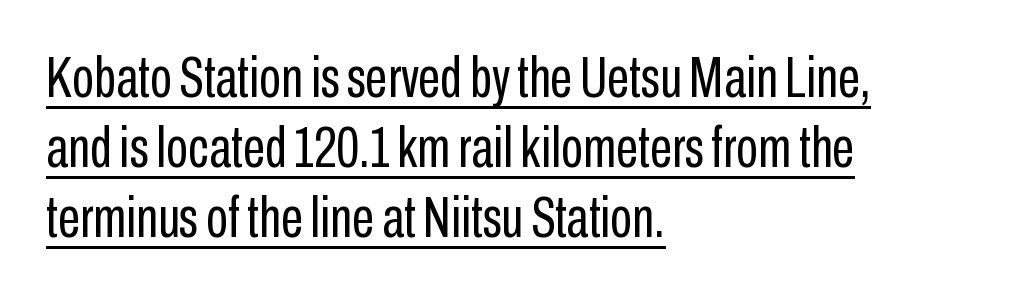
The image shows 57 px regular-weight, condensed sans-serif type, upright; set left-aligned, line spacing 1.23x, normal letter spacing, underlined; low stroke contrast and a medium x-height.
